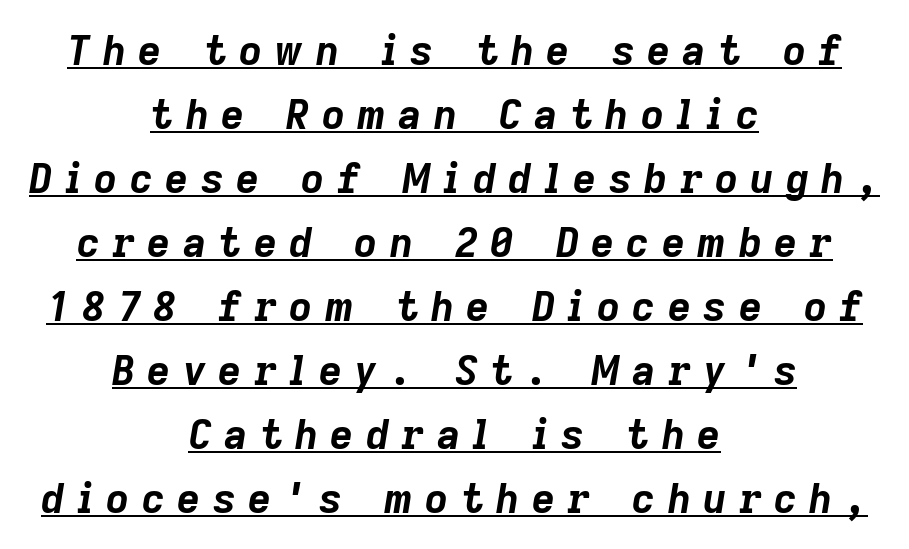
{"italic": "yes", "lean": "right", "slant_degrees": 9, "bold": "yes", "weight": "bold", "width": "normal", "stroke_contrast": "low", "x_height": "medium", "monospaced": "no", "underline": "yes", "align": "center", "line_spacing": "normal", "line_spacing_ratio": 1.6, "letter_spacing": "wide", "letter_spacing_em": 0.31, "glyph_px": 40}
